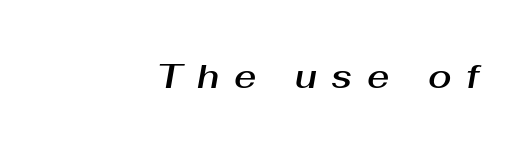
The image shows 34 px text type, italic (leaning right); set unusually wide letter spacing (+0.43 em), not underlined; medium stroke contrast and a medium x-height.
